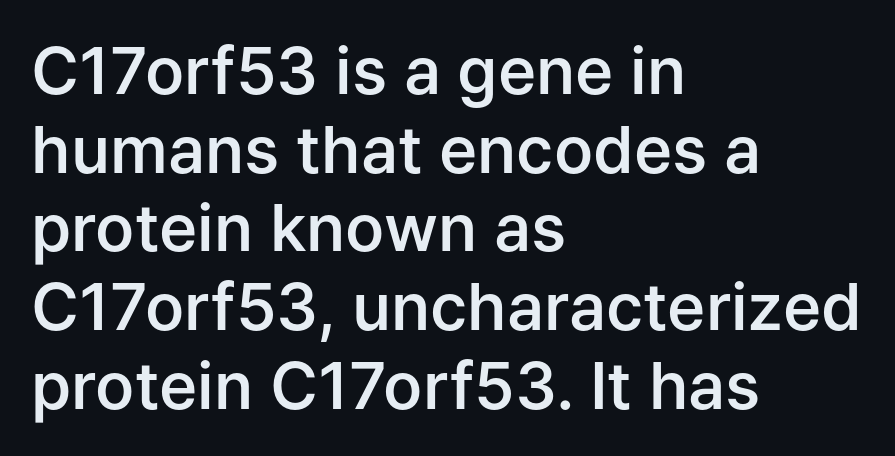
These lines keep a tight, regular rhythm from letter to letter. The lines are quadded left. The specimen reads as upright at a glance. This sample uses a sans-serif face.
